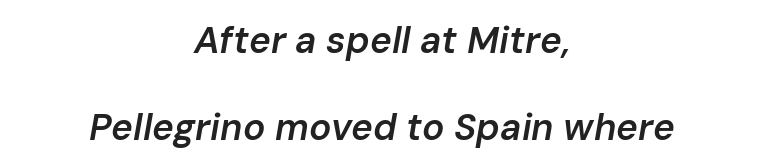
{"italic": "yes", "lean": "right", "slant_degrees": 10, "bold": "semi", "weight": "semibold", "width": "normal", "stroke_contrast": "low", "x_height": "medium", "monospaced": "no", "underline": "no", "align": "center", "line_spacing": "loose", "line_spacing_ratio": 2.34, "letter_spacing": "normal", "letter_spacing_em": 0.0, "glyph_px": 37}
